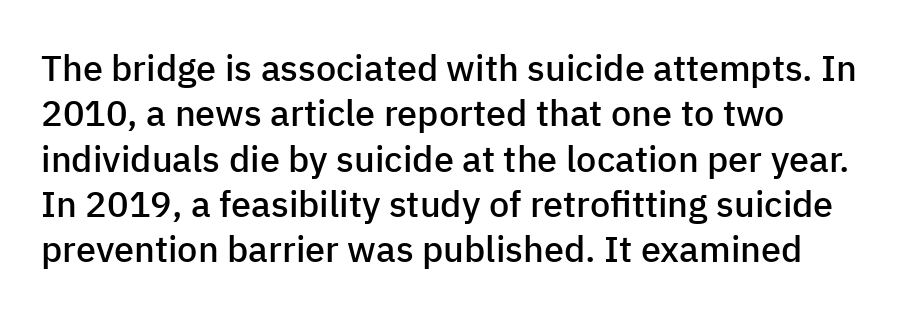
The image shows 36 px semibold sans-serif type, upright; set normal line spacing (1.26x), normal letter spacing, not underlined; low stroke contrast and a medium x-height.
